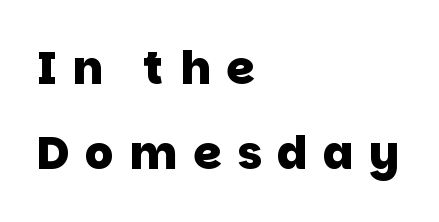
The image shows 45 px heavy sans-serif type; set left-aligned, line spacing 1.89x, unusually wide letter spacing (+0.35 em), not underlined; low stroke contrast and a large x-height.
